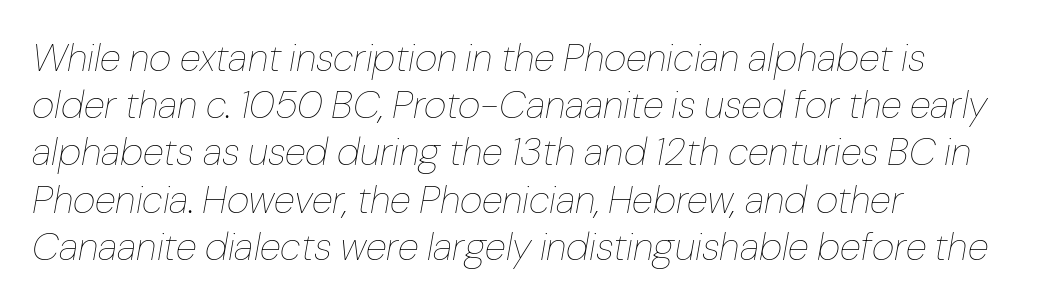
The image shows 39 px thin type, italic (leaning right); set left-aligned, line spacing 1.21x, normal letter spacing, not underlined; low stroke contrast and a medium x-height.
